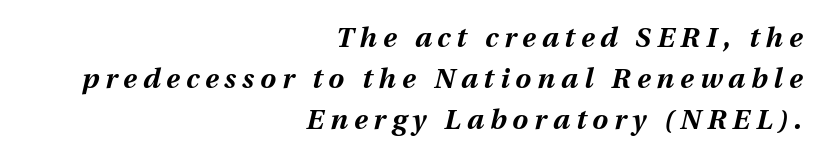
The image shows 28 px bold type, italic (leaning right); set right-aligned, normal line spacing (1.47x), unusually wide letter spacing (+0.22 em), not underlined; medium stroke contrast and a medium x-height.
